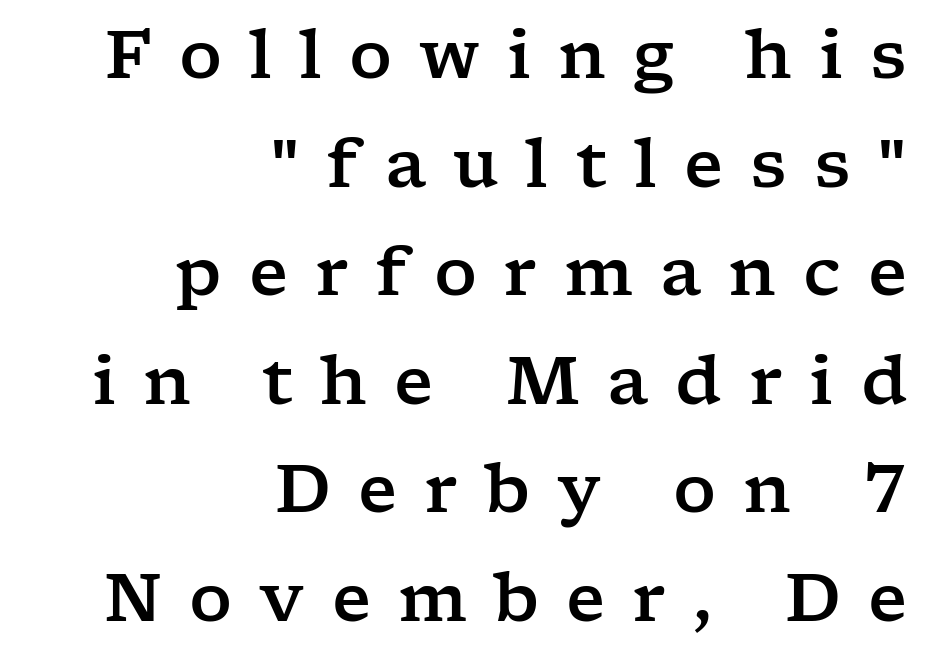
{"serif": "yes", "italic": "no", "width": "wide", "stroke_contrast": "low", "x_height": "medium", "monospaced": "no", "underline": "no", "align": "right", "line_spacing": "normal", "line_spacing_ratio": 1.62, "letter_spacing": "wide", "letter_spacing_em": 0.4, "glyph_px": 67}
